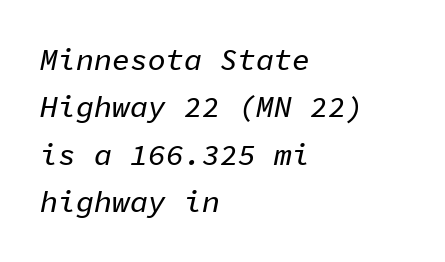
Q: Is the text italic (slanted)? A: Yes, it leans right by about 11 degrees.
Q: Is the text underlined? A: No.
Q: How is the paragraph aligned? A: Left-aligned.
Q: Is the spacing between letters normal or unusually wide? A: Normal.
Q: Is the spacing between lines tight, normal or loose? A: Normal.
Q: Width (condensed, normal, or wide)? A: Normal.
Q: Stroke contrast? A: Low.
Q: x-height? A: Medium.
Q: Monospaced? A: Yes.
